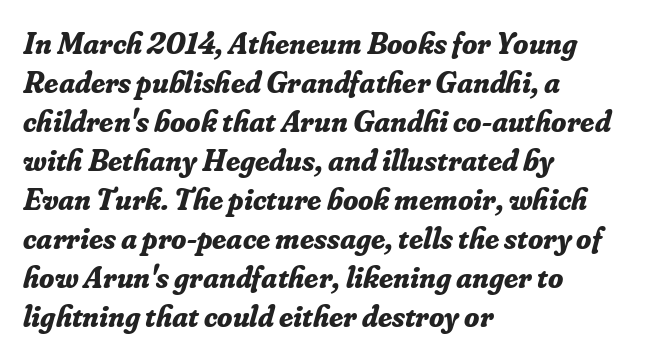
Q: Is the text bold? A: Yes.
Q: Is the text italic (slanted)? A: Yes, it leans right by about 16 degrees.
Q: Is the typeface a serif or a sans-serif typeface? A: Serif.
Q: Is the text underlined? A: No.
Q: How is the paragraph aligned? A: Left-aligned.
Q: Is the spacing between letters normal or unusually wide? A: Normal.
Q: Is the spacing between lines tight, normal or loose? A: Normal.
Q: Width (condensed, normal, or wide)? A: Normal.
Q: Stroke contrast? A: Low.
Q: x-height? A: Small.
Q: Monospaced? A: No.
